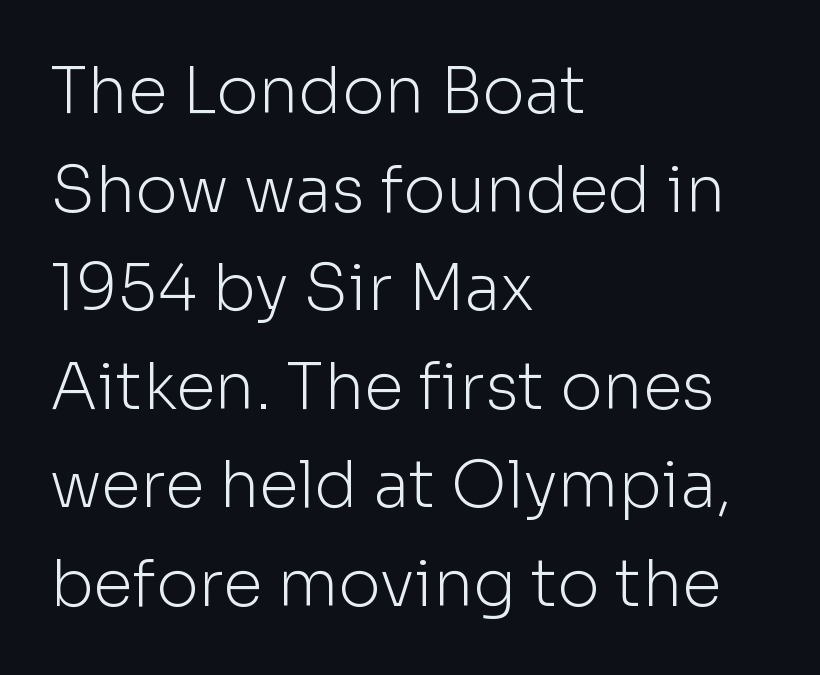
The letters sit at their default tracking, neither squeezed nor spread. Classification — sans serif. The typesetter chose a ragged-right arrangement here. The face looks like a standard text weight, possibly lighter. The lettering holds an erect, upright posture throughout. Looks like regular typesetting: each glyph gets only the width it needs.
